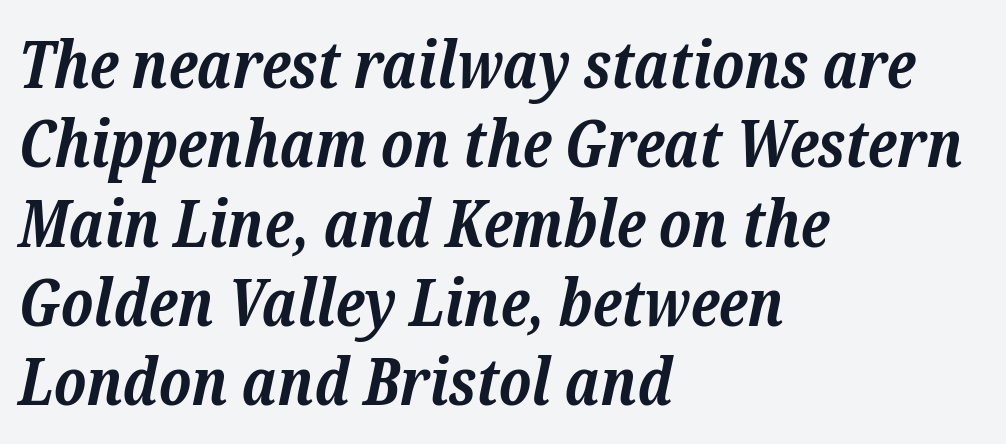
Heavy-handed strokes throughout: this text is bold. Teacher's note: observe the even left margin — that is flush-left alignment. When letters slant like this, we call the style italic. Check where the strokes stop: tiny serifs finish them off.
